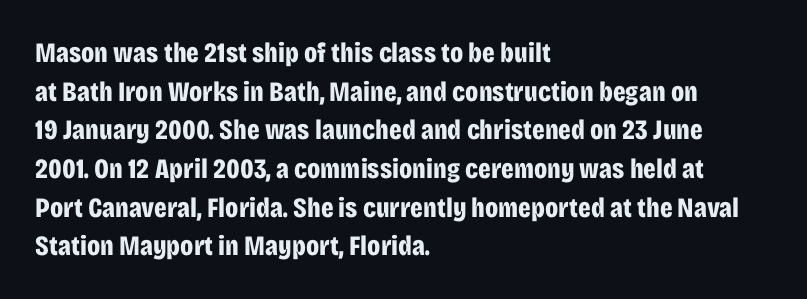
Caption: standard tracking, unaltered. This rendering employs a face without finishing strokes, i.e., a sans-serif. Honestly, the row spacing looks completely unremarkable. Is this a fixed-width face? No — the glyphs have proportional, varying widths. Descenders hang freely into open space.
